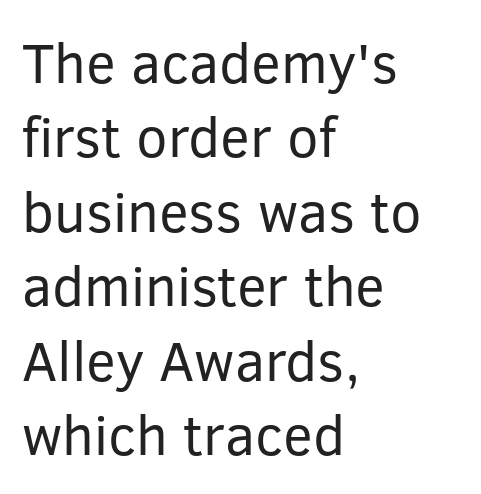
Is this a fixed-width face? No — the glyphs have proportional, varying widths. The typesetter chose a ragged-right arrangement here. The area under the type is left untouched. Is there much room between lines? A standard amount, neither cramped nor airy. It's the straight-up-and-down kind of type. Bold? No — there's no thickening of the strokes.
